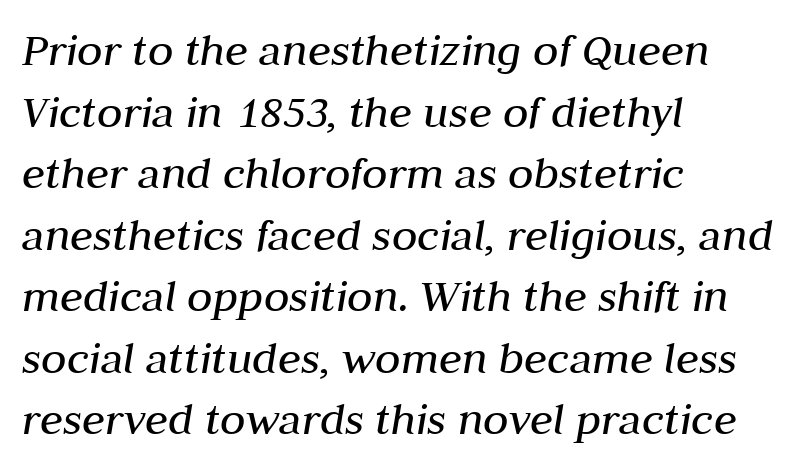
The face used here is proportionally spaced, like ordinary book or web type. Is the block centered? No — it sits flush against the left margin. A light-to-regular cut is what we see here. These lines were composed using italics. Is the letter spacing exaggerated? No — it looks like the ordinary default.
